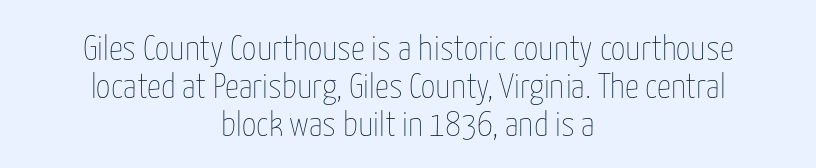
Q: Is the text bold? A: No.
Q: Is the text italic (slanted)? A: No, it is upright.
Q: Is the text underlined? A: No.
Q: How is the paragraph aligned? A: Centered.
Q: Is the spacing between letters normal or unusually wide? A: Normal.
Q: Is the spacing between lines tight, normal or loose? A: Tight.
Q: Width (condensed, normal, or wide)? A: Condensed.
Q: Stroke contrast? A: Low.
Q: x-height? A: Medium.
Q: Monospaced? A: No.
